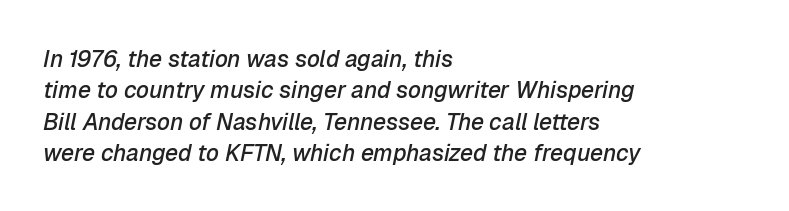
Notice the strokes are somewhat thickened but not fully heavy: this is a semibold. The rows are spaced the way most documents space them. The ragged edge is on the right, which tells us the setting is flush left. Designer's note — italics engaged. Descender tails drop into unmarked territory.
